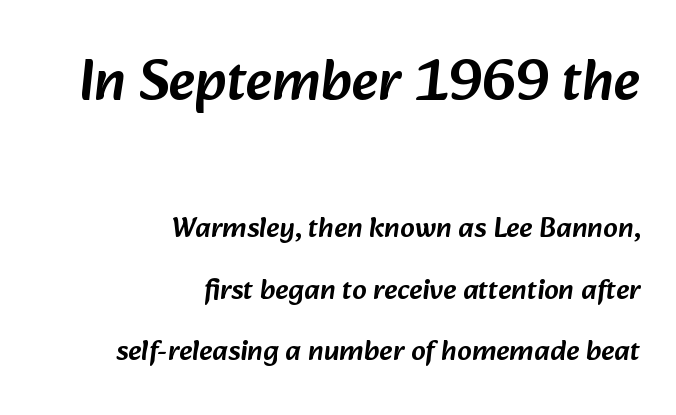
{"serif": "no", "width": "normal", "stroke_contrast": "low", "x_height": "medium", "monospaced": "no", "underline": "no", "align": "right", "line_spacing": "loose", "line_spacing_ratio": 2.12, "letter_spacing": "normal", "letter_spacing_em": 0.0, "larger_block": "first", "size_ratio": 2.0, "glyph_px": 58}
